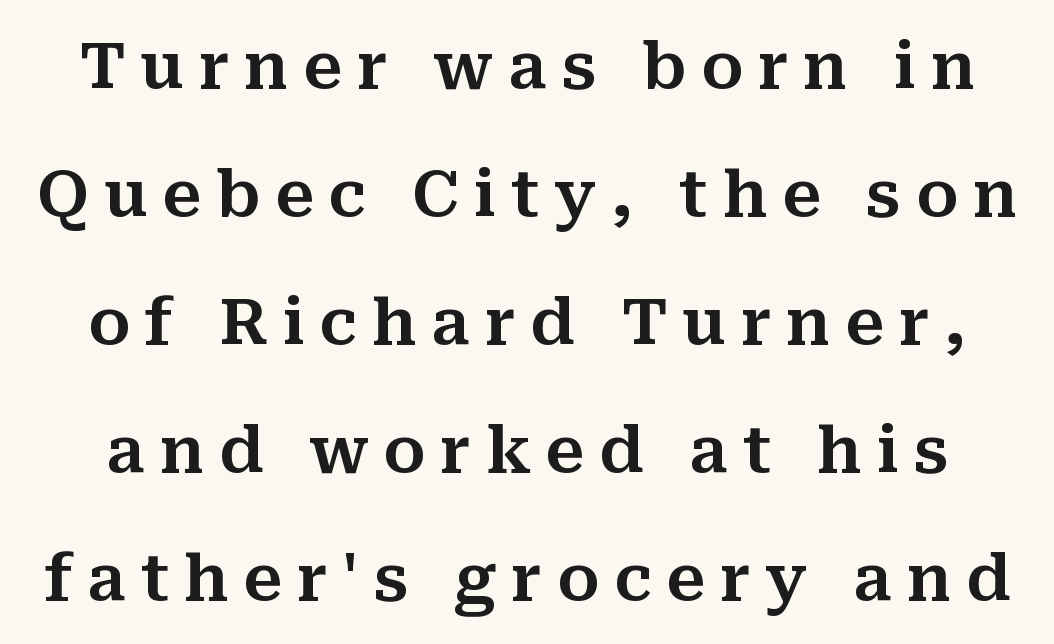
Nope, not italic — everything's standing straight. This sample trades compactness for vertical openness between lines. Spacing verdict: proportional, widths tailored to each character. Check the space under the baseline: it is left empty. How are the letters spaced? Widely, with obvious added tracking.
